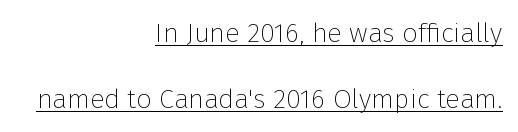
The image shows 27 px text type, upright; set right-aligned, loose line spacing (2.43x), normal letter spacing, underlined.
